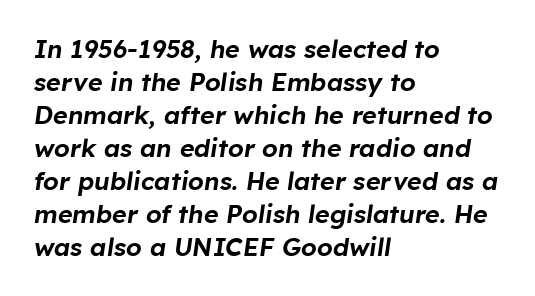
{"italic": "yes", "lean": "right", "slant_degrees": 8, "underline": "no", "align": "left", "line_spacing": "normal", "line_spacing_ratio": 1.32, "letter_spacing": "normal", "letter_spacing_em": 0.0, "glyph_px": 25}
